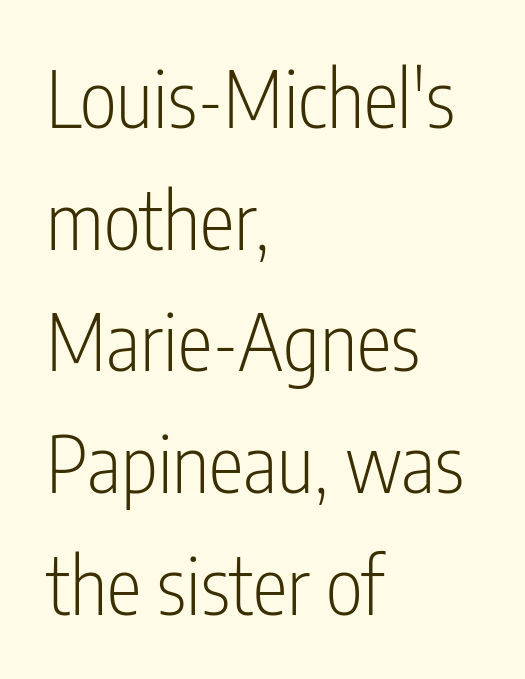
Q: Is the text bold? A: No.
Q: Is the text italic (slanted)? A: No, it is upright.
Q: Is the typeface a serif or a sans-serif typeface? A: Sans-serif.
Q: Is the text underlined? A: No.
Q: How is the paragraph aligned? A: Left-aligned.
Q: Is the spacing between letters normal or unusually wide? A: Normal.
Q: Is the spacing between lines tight, normal or loose? A: Normal.
Q: Width (condensed, normal, or wide)? A: Condensed.
Q: Stroke contrast? A: Low.
Q: x-height? A: Medium.
Q: Monospaced? A: No.
